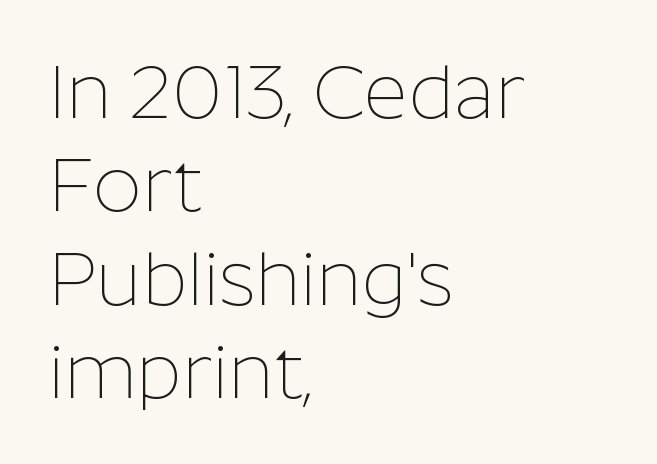
The image shows 76 px thin sans-serif type, upright; set left-aligned, line spacing 1.23x, normal letter spacing, not underlined; low stroke contrast and a medium x-height.
